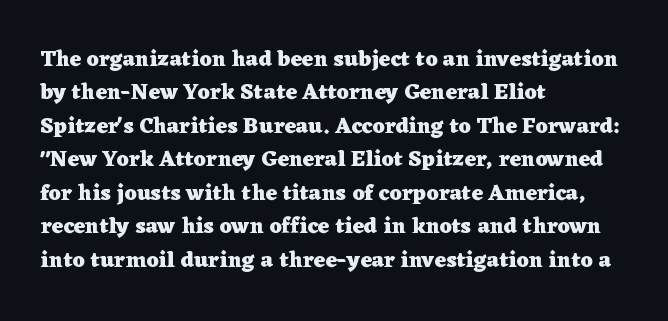
{"italic": "no", "bold": "yes", "underline": "no", "align": "left", "line_spacing": "normal", "line_spacing_ratio": 1.52, "letter_spacing": "normal", "letter_spacing_em": 0.0, "glyph_px": 22}
